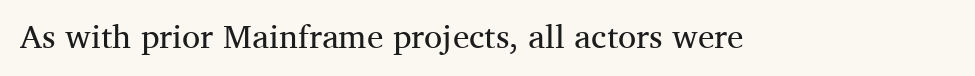
Q: Is the text bold? A: No.
Q: Is the text italic (slanted)? A: No, it is upright.
Q: Is the typeface a serif or a sans-serif typeface? A: Serif.
Q: Is the text underlined? A: No.
Q: Is the spacing between letters normal or unusually wide? A: Normal.
Q: Width (condensed, normal, or wide)? A: Normal.
Q: Stroke contrast? A: Medium.
Q: x-height? A: Medium.
Q: Monospaced? A: No.
